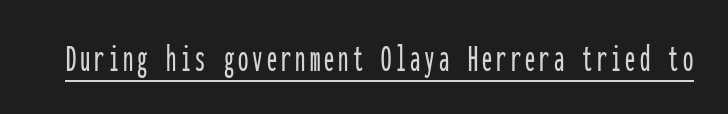
{"serif": "no", "italic": "no", "width": "condensed", "stroke_contrast": "low", "x_height": "medium", "monospaced": "yes", "underline": "yes", "glyph_px": 41}
